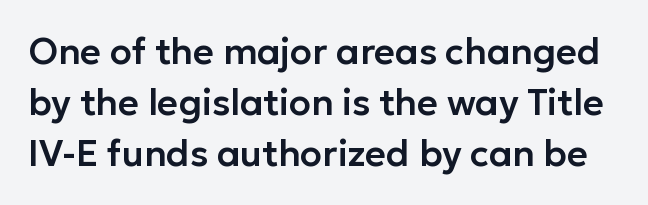
{"serif": "no", "italic": "no", "width": "normal", "stroke_contrast": "low", "x_height": "medium", "monospaced": "no", "underline": "no", "line_spacing": "normal", "line_spacing_ratio": 1.42, "letter_spacing": "normal", "letter_spacing_em": 0.0, "glyph_px": 36}
